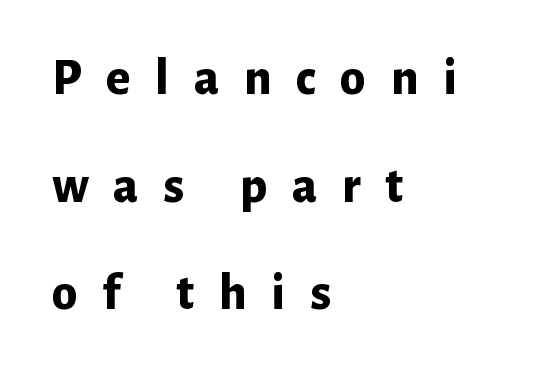
The lettering holds an erect, upright posture throughout. The baseline area is clear. A classic flush-left, rag-right setting is used for this passage. Typographically, this falls in the sans-serif category.
